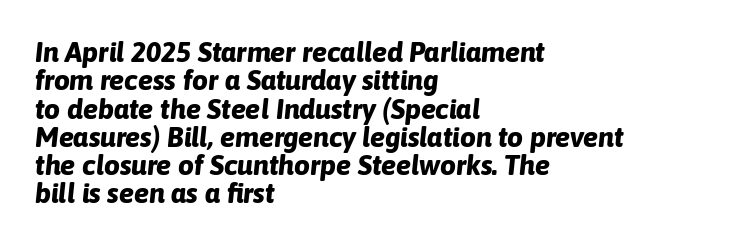
Compared with an ordinary text face, these strokes are far heavier — a full bold. Notice how the stems are inclined rather than vertical — that's the hallmark of italics. Does extra space separate the letters? No, they use regular spacing. The string is rendered with underlining switched off. Think of a printed novel: that variable character pitch is what you see here. These lines stack with their left ends in a neat column.
